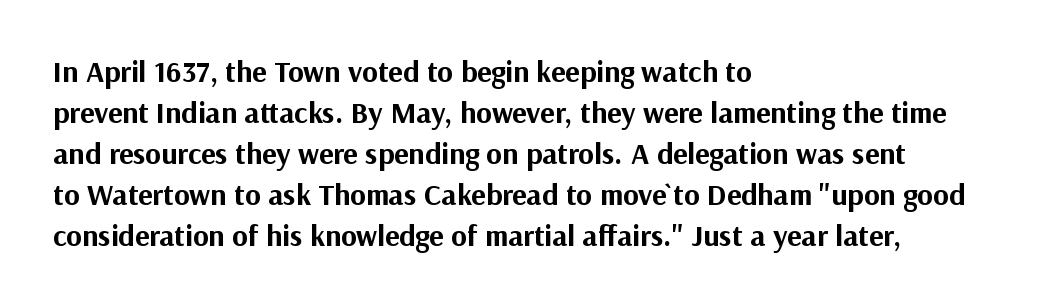
The image shows 30 px bold sans-serif type, upright; set left-aligned, normal line spacing (1.37x), normal letter spacing, not underlined; medium stroke contrast and a medium x-height.
